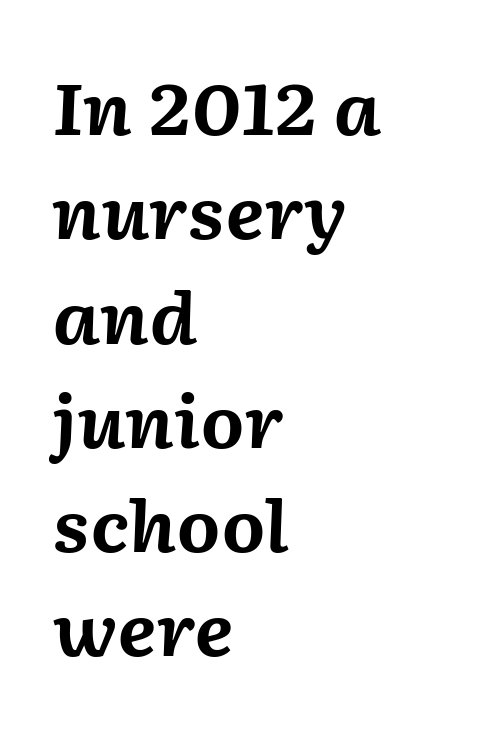
The image shows 70 px bold type, italic (leaning right); set left-aligned, normal line spacing (1.49x), normal letter spacing, not underlined; medium stroke contrast and a medium x-height.
